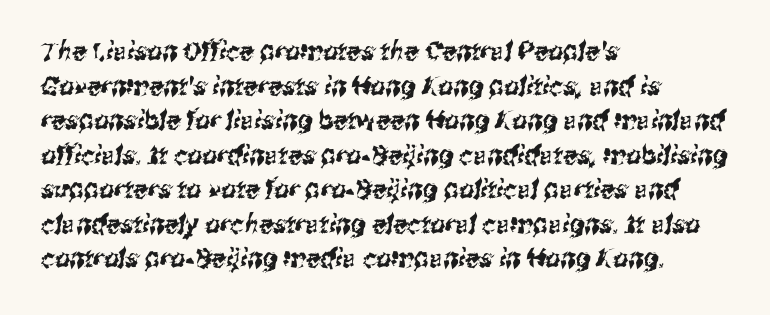
{"underline": "no", "align": "left", "line_spacing": "normal", "line_spacing_ratio": 1.33, "letter_spacing": "normal", "letter_spacing_em": 0.0, "glyph_px": 26}
